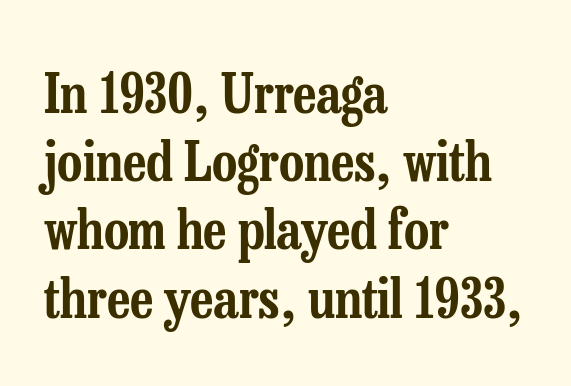
{"serif": "yes", "italic": "no", "width": "condensed", "stroke_contrast": "low", "x_height": "medium", "monospaced": "no", "underline": "no", "align": "left", "line_spacing_ratio": 1.24, "letter_spacing": "normal", "letter_spacing_em": 0.0, "glyph_px": 55}
